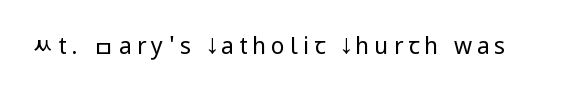
{"italic": "no", "bold": "no", "underline": "no", "letter_spacing": "wide", "letter_spacing_em": 0.21, "glyph_px": 23}
